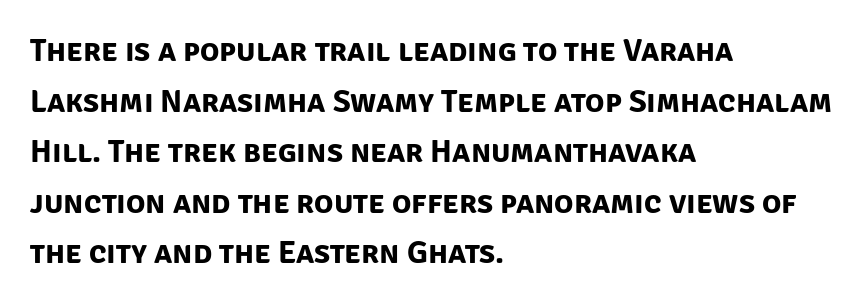
Q: Is the text bold? A: Yes.
Q: Is the typeface a serif or a sans-serif typeface? A: Sans-serif.
Q: Is the text underlined? A: No.
Q: How is the paragraph aligned? A: Left-aligned.
Q: Is the spacing between letters normal or unusually wide? A: Normal.
Q: Is the spacing between lines tight, normal or loose? A: Normal.
Q: Width (condensed, normal, or wide)? A: Normal.
Q: Stroke contrast? A: Low.
Q: x-height? A: Large.
Q: Monospaced? A: No.
